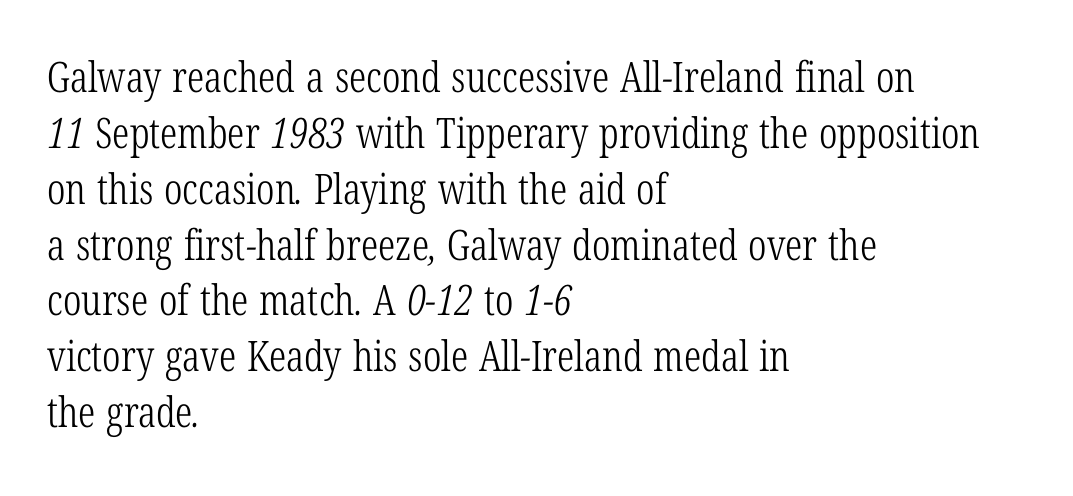
The image shows 42 px light, condensed serif type; set left-aligned, normal line spacing (1.33x), normal letter spacing, not underlined; low stroke contrast and a medium x-height.
